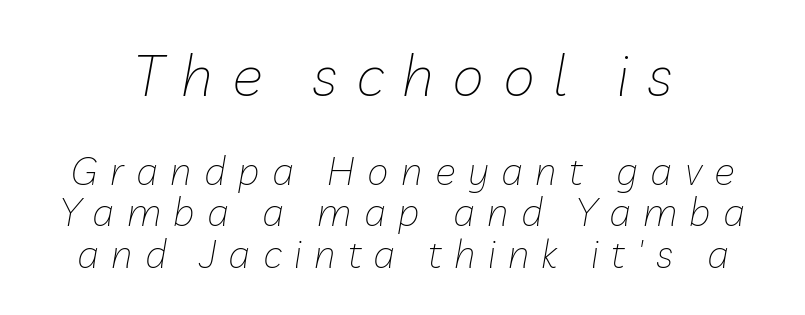
Anything drawn beneath the words? Only blank space. This rendering widens character spacing well past its baseline value. In this sample the first text group is rendered at the bigger scale. Regarding leading, the lines here are crowded together.
